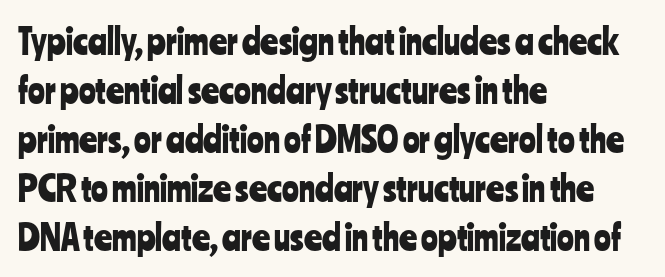
The image shows 35 px condensed sans-serif type, upright; set left-aligned, normal line spacing (1.4x), normal letter spacing, not underlined; low stroke contrast and a medium x-height.
